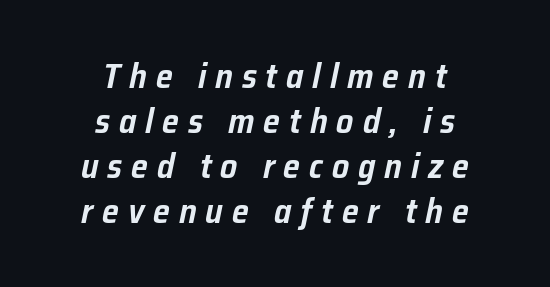
Q: Is the text italic (slanted)? A: Yes, it leans right by about 12 degrees.
Q: Is the text underlined? A: No.
Q: How is the paragraph aligned? A: Centered.
Q: Is the spacing between letters normal or unusually wide? A: Unusually wide.
Q: Is the spacing between lines tight, normal or loose? A: Normal.
Q: Width (condensed, normal, or wide)? A: Normal.
Q: Stroke contrast? A: Low.
Q: x-height? A: Medium.
Q: Monospaced? A: No.
